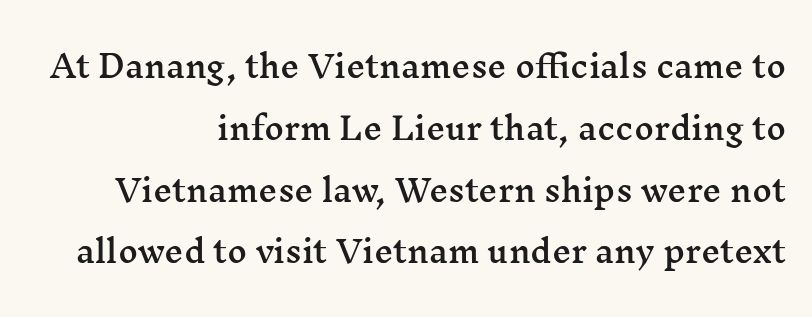
The image shows 30 px wide serif type, upright; set right-aligned, loose line spacing (2.06x), normal letter spacing, not underlined; medium stroke contrast and a medium x-height.
